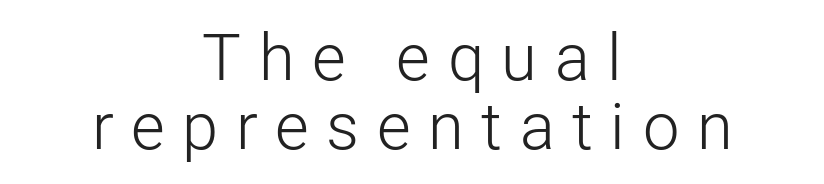
The image shows 65 px light sans-serif type, upright; set centered, tight line spacing (1.06x), unusually wide letter spacing (+0.27 em), not underlined; low stroke contrast and a medium x-height.
